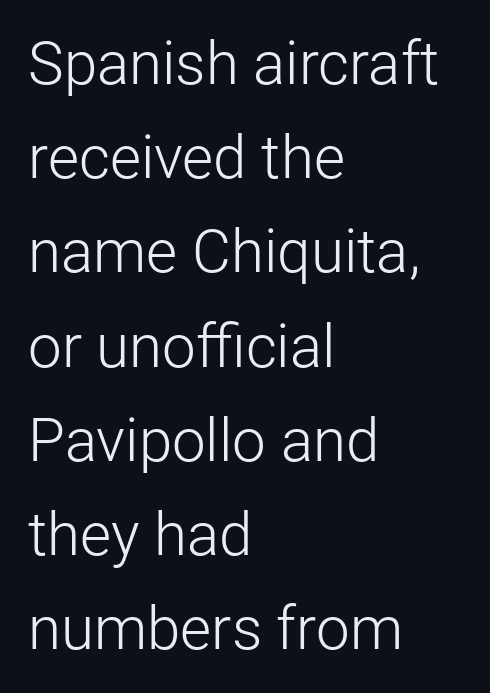
The image shows 60 px light sans-serif type, upright; set left-aligned, normal line spacing (1.57x), normal letter spacing, not underlined; low stroke contrast and a medium x-height.
